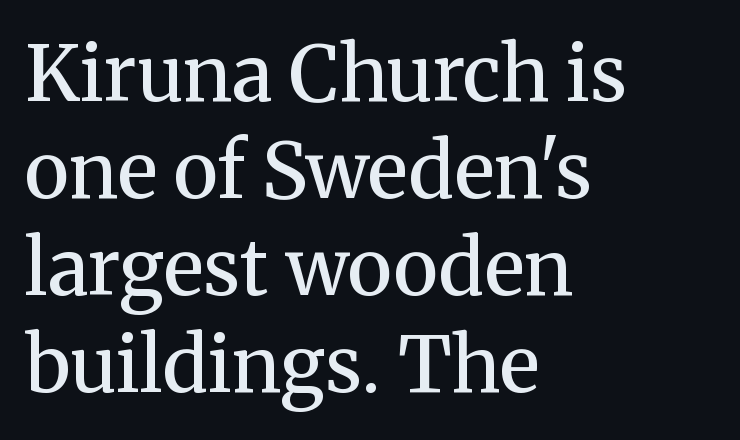
{"serif": "yes", "italic": "no", "bold": "semi", "weight": "semibold", "width": "normal", "stroke_contrast": "medium", "x_height": "medium", "monospaced": "no", "underline": "no", "align": "left", "line_spacing": "normal", "line_spacing_ratio": 1.26, "letter_spacing": "normal", "letter_spacing_em": 0.0, "glyph_px": 77}
